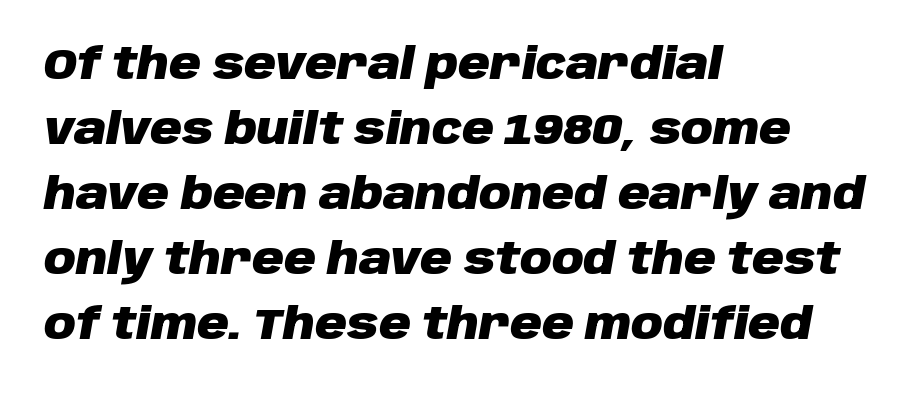
Q: Is the text bold? A: Yes.
Q: Is the text italic (slanted)? A: Yes, it leans right by about 10 degrees.
Q: Is the text underlined? A: No.
Q: How is the paragraph aligned? A: Left-aligned.
Q: Is the spacing between letters normal or unusually wide? A: Normal.
Q: Is the spacing between lines tight, normal or loose? A: Normal.
Q: Width (condensed, normal, or wide)? A: Normal.
Q: Stroke contrast? A: Low.
Q: x-height? A: Large.
Q: Monospaced? A: No.
